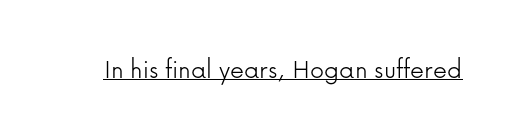
{"serif": "no", "italic": "no", "bold": "no", "weight": "light", "width": "normal", "stroke_contrast": "low", "x_height": "medium", "monospaced": "no", "underline": "yes", "letter_spacing": "normal", "letter_spacing_em": 0.0, "glyph_px": 28}
